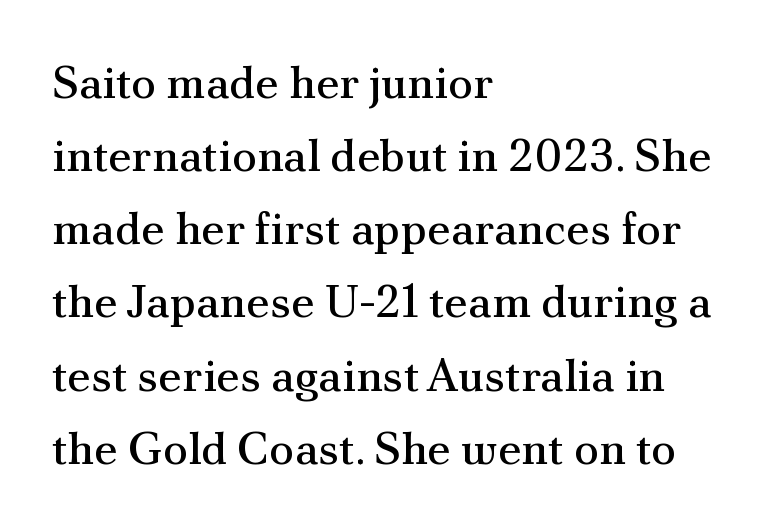
{"serif": "yes", "italic": "no", "bold": "no", "weight": "regular", "width": "normal", "stroke_contrast": "medium", "x_height": "small", "monospaced": "no", "underline": "no", "align": "left", "line_spacing": "normal", "line_spacing_ratio": 1.59, "letter_spacing": "normal", "letter_spacing_em": 0.0, "glyph_px": 46}
